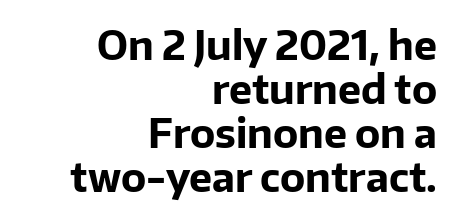
The image shows 39 px bold sans-serif type, upright; set right-aligned, tight line spacing (1.13x), normal letter spacing, not underlined; low stroke contrast and a medium x-height.
